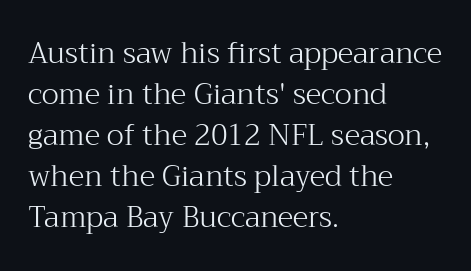
Character widths vary here, with narrow letters taking less room than wide ones. This rendering employs a face with finishing strokes, i.e., a serif. In terms of posture, this sample is upright. A classic flush-left, rag-right setting is used for this passage. Normally led — the rows are evenly, conventionally spaced.
